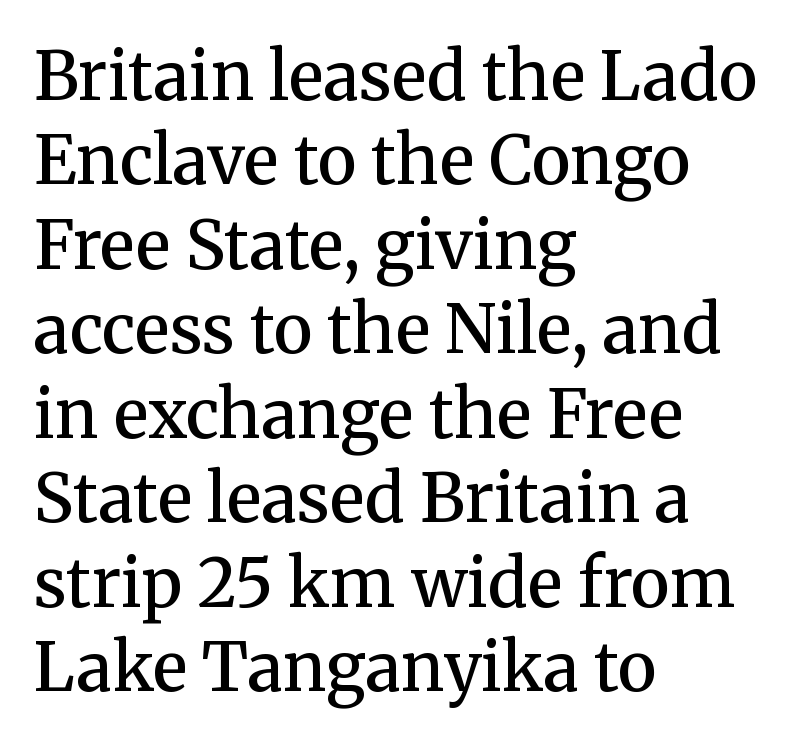
{"serif": "yes", "italic": "no", "bold": "semi", "weight": "semibold", "width": "normal", "stroke_contrast": "medium", "x_height": "medium", "monospaced": "no", "underline": "no", "align": "left", "line_spacing": "normal", "line_spacing_ratio": 1.26, "letter_spacing": "normal", "letter_spacing_em": 0.0, "glyph_px": 67}
